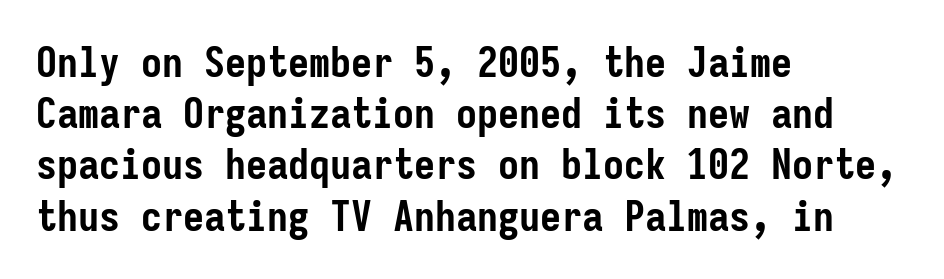
Q: Is the text bold? A: Yes.
Q: Is the text italic (slanted)? A: No, it is upright.
Q: Is the typeface a serif or a sans-serif typeface? A: Sans-serif.
Q: Is the text underlined? A: No.
Q: How is the paragraph aligned? A: Left-aligned.
Q: Is the spacing between letters normal or unusually wide? A: Normal.
Q: Width (condensed, normal, or wide)? A: Condensed.
Q: Stroke contrast? A: Low.
Q: x-height? A: Medium.
Q: Monospaced? A: Yes.
